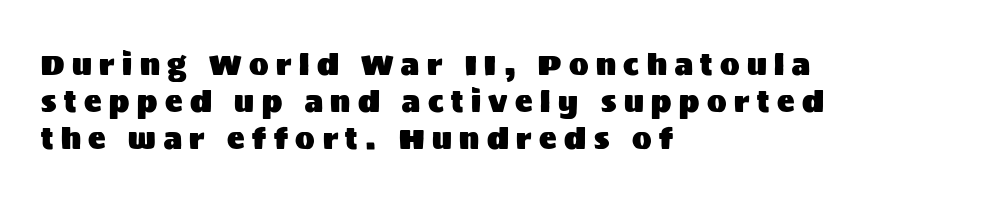
Q: Is the text italic (slanted)? A: No, it is upright.
Q: Is the typeface a serif or a sans-serif typeface? A: Sans-serif.
Q: Is the text underlined? A: No.
Q: How is the paragraph aligned? A: Left-aligned.
Q: Is the spacing between letters normal or unusually wide? A: Unusually wide.
Q: Is the spacing between lines tight, normal or loose? A: Normal.
Q: Width (condensed, normal, or wide)? A: Normal.
Q: Stroke contrast? A: Medium.
Q: x-height? A: Large.
Q: Monospaced? A: No.
